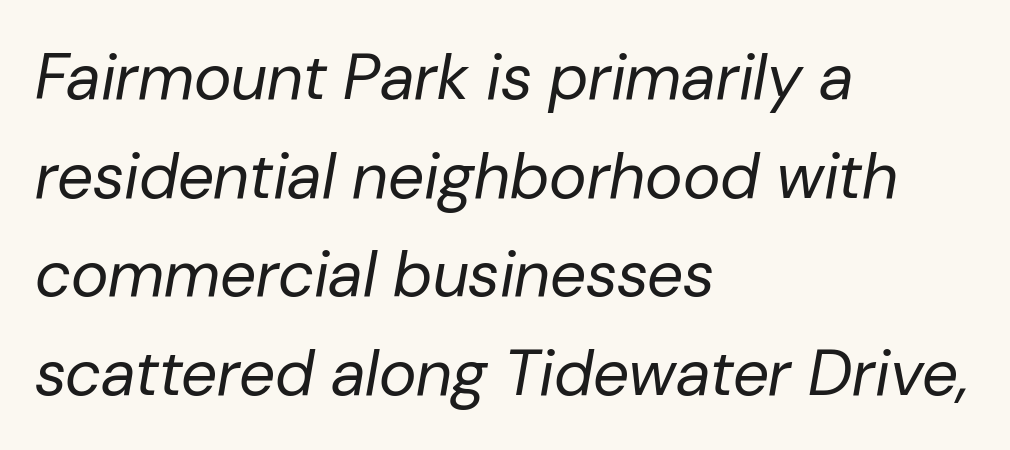
This block has exactly the height ordinary leading produces. On a weight scale, this lands at 450 or below. Unmarked baselines from the first word to the last. Note the varied advance widths — an 'i' is clearly narrower than an 'm'. Is the block centered? No — it sits flush against the left margin.
